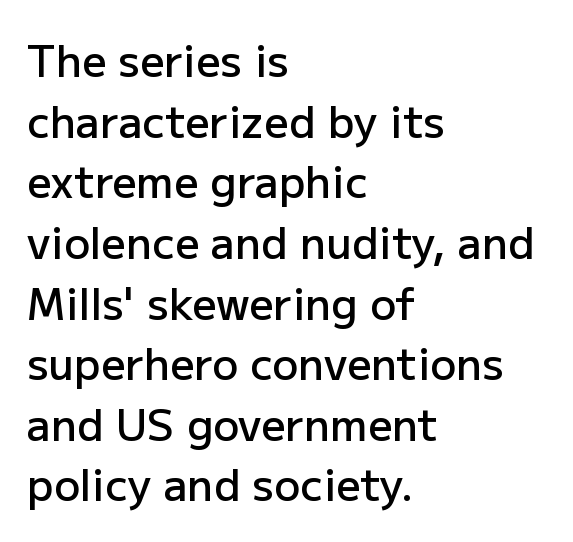
The image shows 43 px semibold sans-serif type, upright; set left-aligned, normal line spacing (1.41x), normal letter spacing, not underlined; low stroke contrast and a medium x-height.
